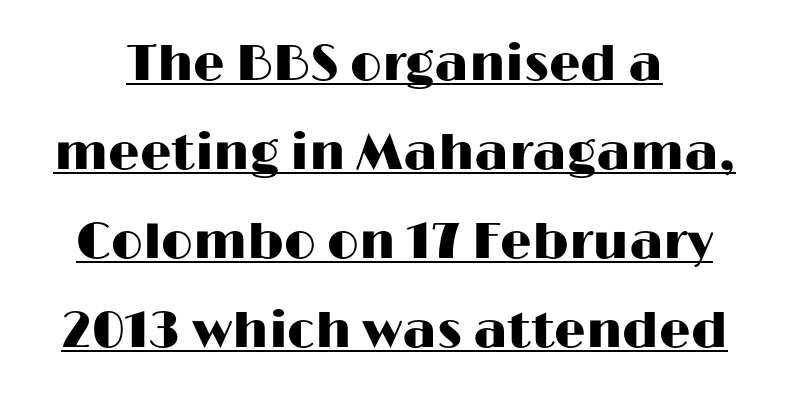
The image shows 50 px wide sans-serif type, upright; set line spacing 1.78x, normal letter spacing, underlined; high stroke contrast and a medium x-height.
